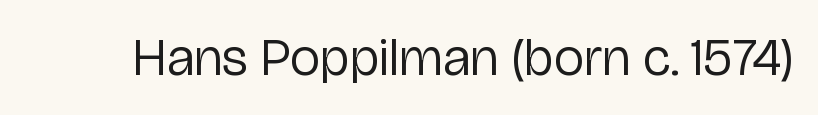
{"serif": "no", "italic": "no", "bold": "no", "weight": "regular", "width": "normal", "stroke_contrast": "low", "x_height": "medium", "monospaced": "no", "underline": "no", "letter_spacing": "normal", "letter_spacing_em": 0.0, "glyph_px": 53}
